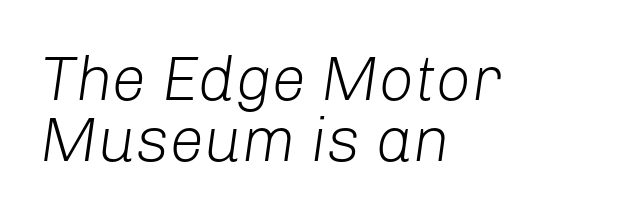
The image shows 62 px light type, italic (leaning right); set left-aligned, tight line spacing (0.98x), normal letter spacing, not underlined; low stroke contrast and a medium x-height.
